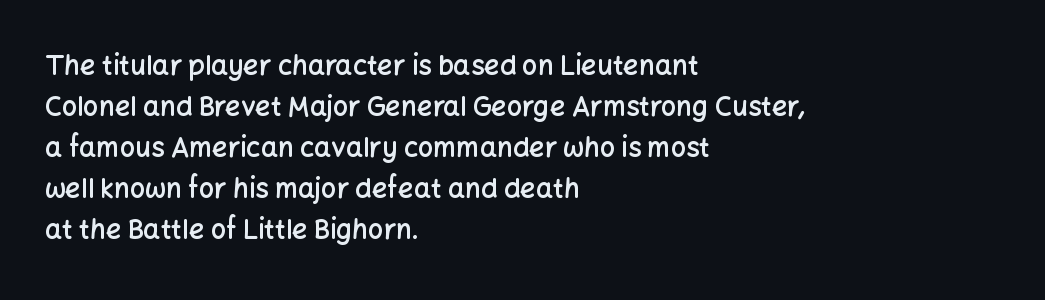
The image shows 27 px text type, upright; set left-aligned, normal line spacing (1.52x), normal letter spacing, not underlined.
